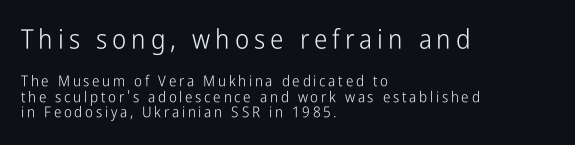
{"italic": "no", "bold": "no", "underline": "no", "align": "left", "line_spacing": "tight", "line_spacing_ratio": 1.03, "larger_block": "first", "size_ratio": 1.8, "glyph_px": 27}
